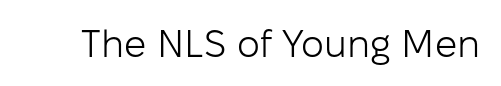
The letters advance in unequal steps, a hallmark of proportional type. Type style note: lacks serifs. Compared with typical body copy, the letter spacing here is the same. Heft: none added — not bold. Notice how the stems are strictly vertical — no italics here. Beneath every word, the page is bare.
